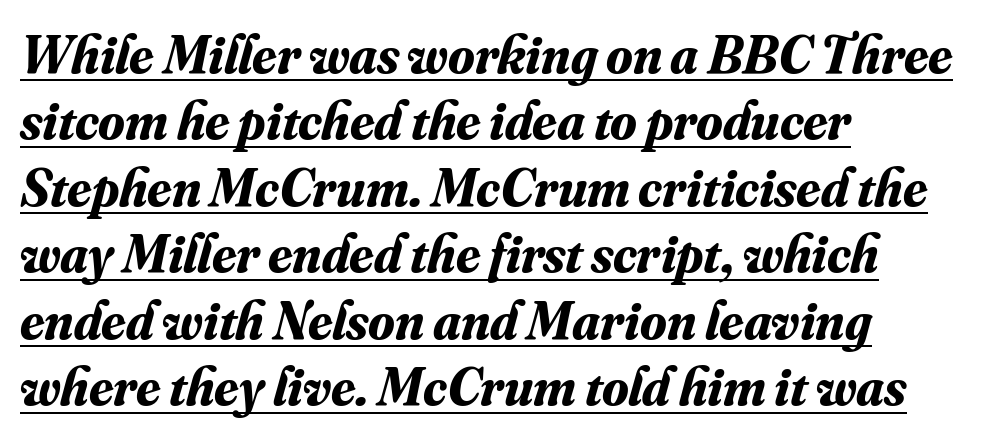
The image shows 54 px bold serif type, italic (leaning right); set left-aligned, line spacing 1.23x, normal letter spacing, underlined; medium stroke contrast and a small x-height.
